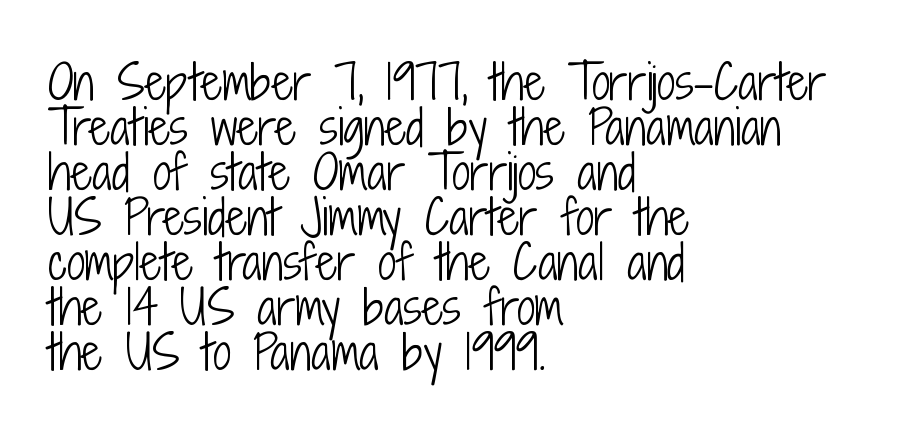
Q: Is the text bold? A: No.
Q: Is the text italic (slanted)? A: No, it is upright.
Q: Is the typeface a serif or a sans-serif typeface? A: Sans-serif.
Q: Is the text underlined? A: No.
Q: How is the paragraph aligned? A: Left-aligned.
Q: Is the spacing between letters normal or unusually wide? A: Normal.
Q: Is the spacing between lines tight, normal or loose? A: Tight.
Q: Width (condensed, normal, or wide)? A: Condensed.
Q: Stroke contrast? A: Low.
Q: x-height? A: Medium.
Q: Monospaced? A: No.
